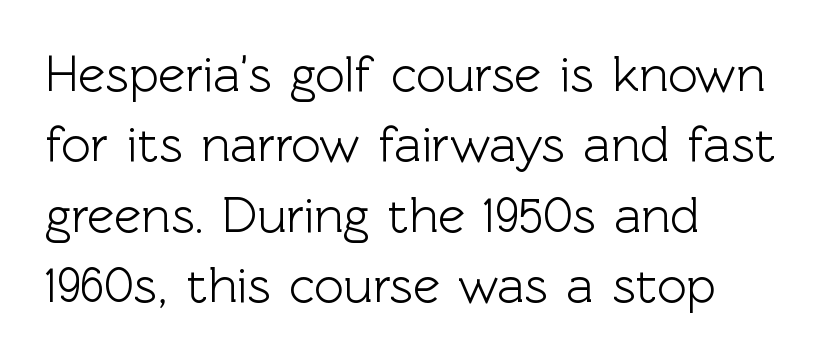
Q: Is the text italic (slanted)? A: No, it is upright.
Q: Is the typeface a serif or a sans-serif typeface? A: Sans-serif.
Q: Is the text underlined? A: No.
Q: How is the paragraph aligned? A: Left-aligned.
Q: Is the spacing between letters normal or unusually wide? A: Normal.
Q: Is the spacing between lines tight, normal or loose? A: Normal.
Q: Width (condensed, normal, or wide)? A: Normal.
Q: x-height? A: Medium.
Q: Monospaced? A: No.
